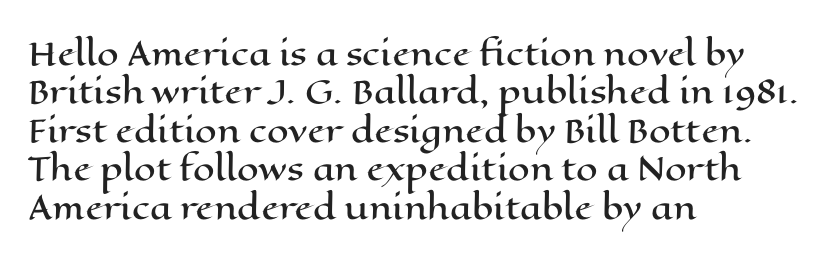
{"italic": "no", "width": "wide", "stroke_contrast": "high", "x_height": "medium", "monospaced": "no", "underline": "no", "align": "left", "line_spacing_ratio": 1.24, "letter_spacing": "normal", "letter_spacing_em": 0.0, "glyph_px": 31}
